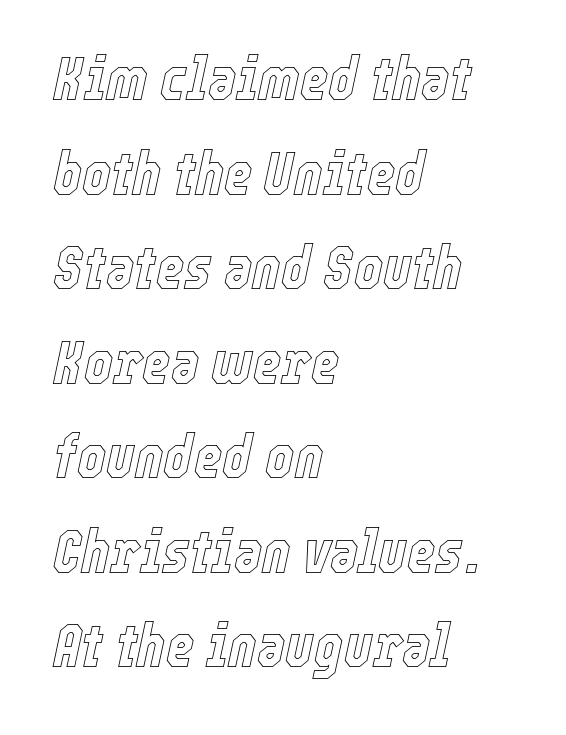
The image shows 61 px condensed type, italic (leaning right); set left-aligned, normal line spacing (1.55x), normal letter spacing, not underlined; a medium x-height.
